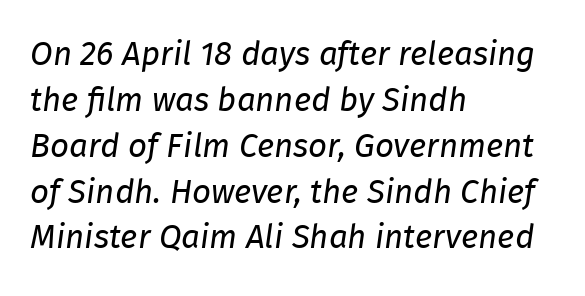
Q: Is the text bold? A: No.
Q: Is the text italic (slanted)? A: Yes, it leans right by about 8 degrees.
Q: Is the text underlined? A: No.
Q: How is the paragraph aligned? A: Left-aligned.
Q: Is the spacing between letters normal or unusually wide? A: Normal.
Q: Is the spacing between lines tight, normal or loose? A: Normal.
Q: Width (condensed, normal, or wide)? A: Normal.
Q: Stroke contrast? A: Low.
Q: x-height? A: Medium.
Q: Monospaced? A: No.
